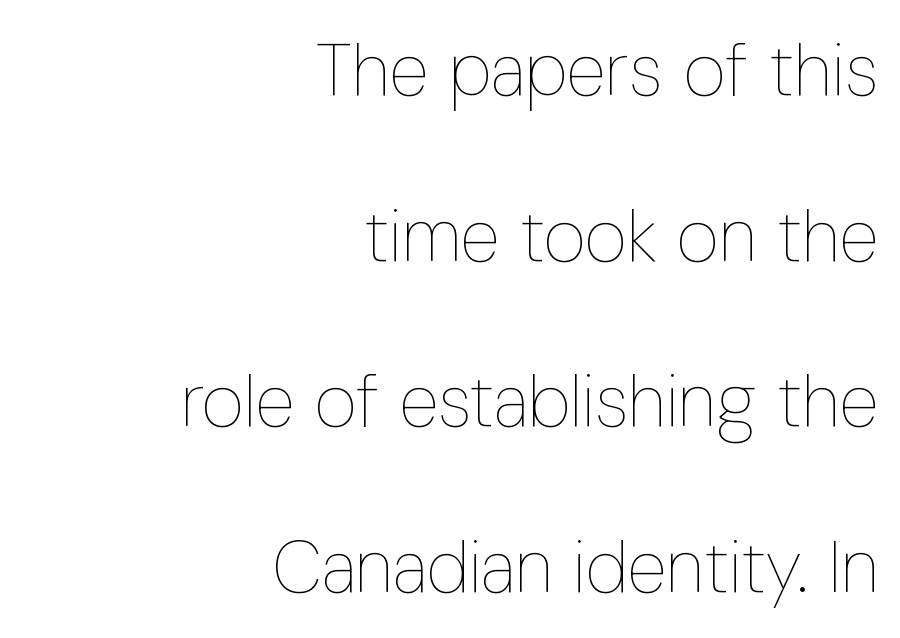
The image shows 73 px thin, condensed type, upright; set right-aligned, loose line spacing (2.27x), normal letter spacing, not underlined; low stroke contrast and a medium x-height.
